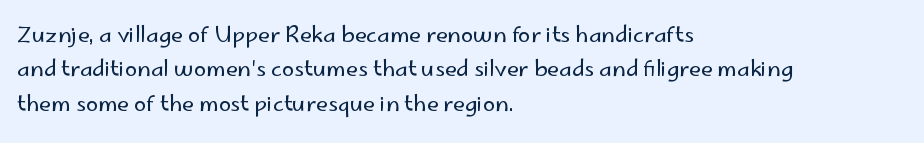
The specimen reads as upright at a glance. Is the stroke heavy? The answer is a plain regular-or-lighter. Clear beneath every line of the passage. Notice how descenders clear the ascenders below comfortably — that's standard leading.
